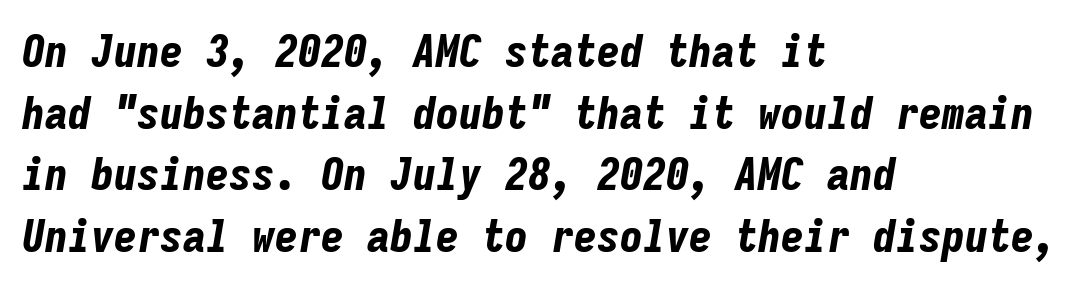
The lines sit at an ordinary, default distance from one another. This sample has the even, mechanical cadence of fixed-width lettering. If you drew a line through each stem, it would be angled. Horizontally, the lines are justified to the leading edge only. Tracking here is standard; glyphs follow each other at the usual distance.
